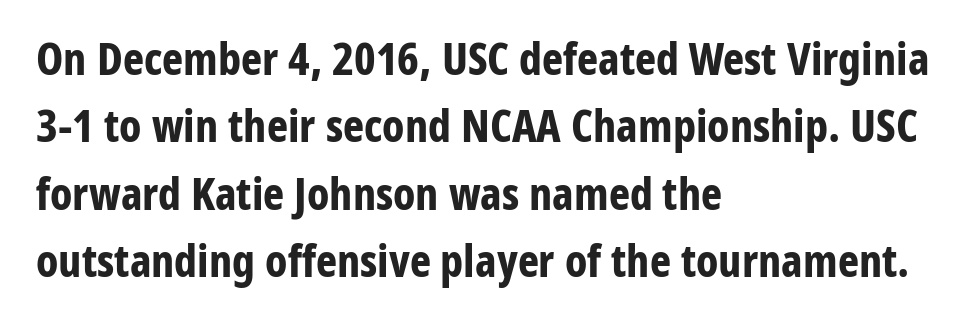
The image shows 45 px bold, condensed sans-serif type, upright; set left-aligned, normal line spacing (1.5x), normal letter spacing, not underlined; low stroke contrast and a medium x-height.
